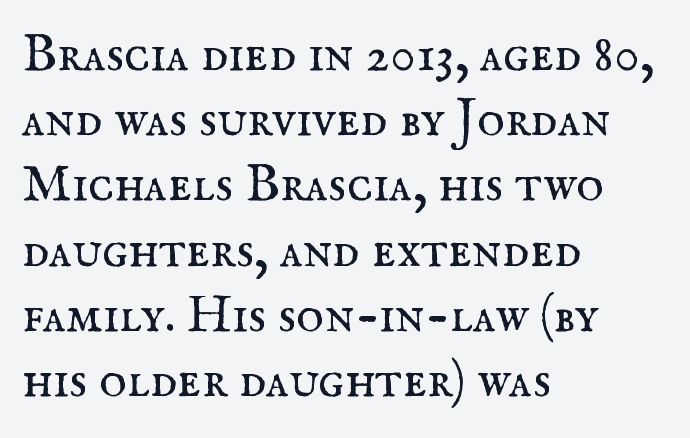
The passage shown has conventional tracking throughout. Look at the bottom of the vertical strokes: they flare into serifs here. A typesetter would mark this as roman, not italic. Beneath every word, the page is bare. Do the characters align in a grid? No, the font is proportional. The passage is arranged the way most books set body copy — flush left.
